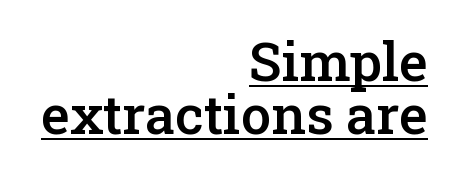
{"serif": "yes", "italic": "no", "bold": "semi", "weight": "semibold", "width": "normal", "stroke_contrast": "low", "x_height": "medium", "monospaced": "no", "underline": "yes", "align": "right", "line_spacing": "tight", "line_spacing_ratio": 0.98, "letter_spacing": "normal", "letter_spacing_em": 0.0, "glyph_px": 54}
